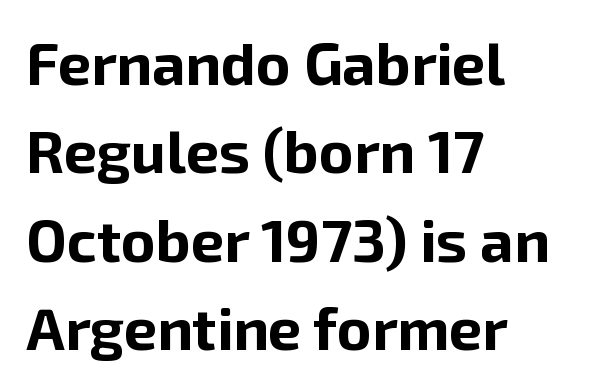
No feet cap the strokes, marking this as sans-serif type. Descenders are the only things crossing below the line. Tracking here is standard; glyphs follow each other at the usual distance. Successive baselines arrive at the customary interval. These lines are rendered in a variable-pitch font. Compared with a centered layout, this one pins lines to the left instead.
